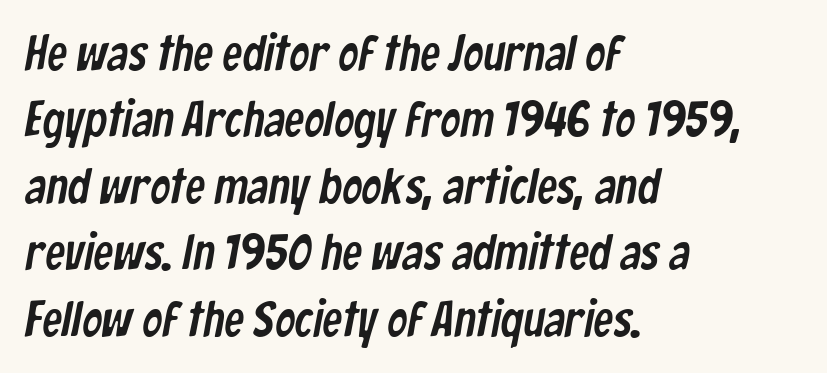
Q: Is the typeface a serif or a sans-serif typeface? A: Sans-serif.
Q: Is the text underlined? A: No.
Q: How is the paragraph aligned? A: Left-aligned.
Q: Is the spacing between letters normal or unusually wide? A: Normal.
Q: Is the spacing between lines tight, normal or loose? A: Normal.
Q: Width (condensed, normal, or wide)? A: Condensed.
Q: Stroke contrast? A: Low.
Q: x-height? A: Medium.
Q: Monospaced? A: No.
